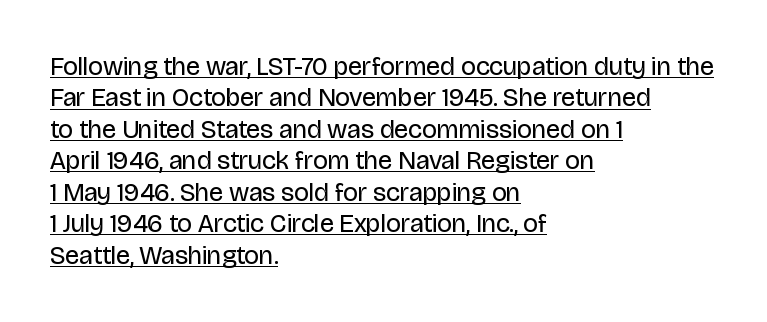
{"italic": "no", "bold": "no", "underline": "yes", "align": "left", "line_spacing_ratio": 1.21, "letter_spacing": "normal", "letter_spacing_em": 0.0, "glyph_px": 26}
